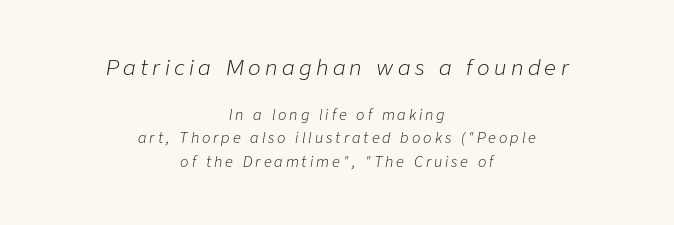
Look at the tracking — it's clearly loosened, letters drifting apart. The designer left line spacing at the default. The whitespace from short lines is split evenly between both sides. Has an underline been added? It has not. Size hierarchy here favors the leading block over the trailing one. This is oblique type, the kind used for emphasis or titles.
